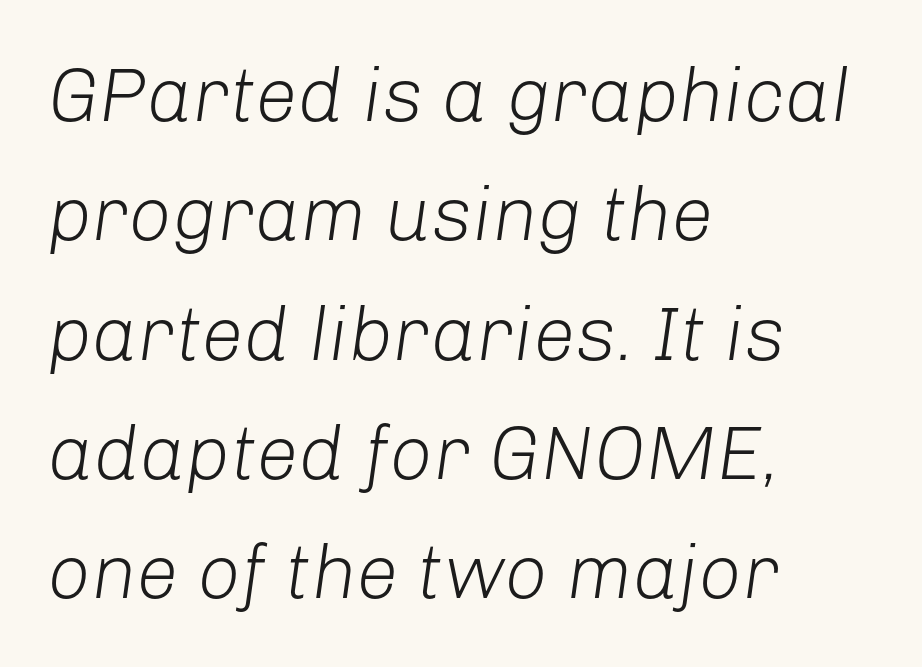
The image shows 76 px light type, italic (leaning right); set left-aligned, normal line spacing (1.57x), normal letter spacing, not underlined; low stroke contrast and a medium x-height.
